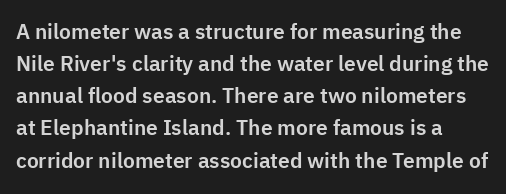
Q: Is the text italic (slanted)? A: No, it is upright.
Q: Is the text underlined? A: No.
Q: Is the spacing between letters normal or unusually wide? A: Normal.
Q: Is the spacing between lines tight, normal or loose? A: Normal.
